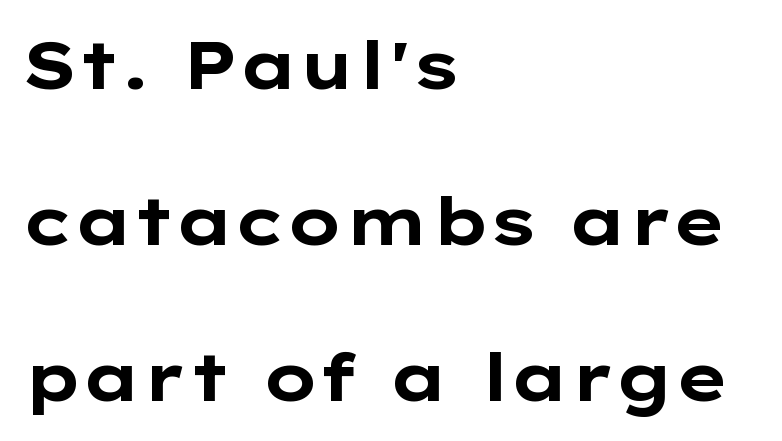
Nope, no serifs anywhere on these letters. Notice the wide empty band between every row — that's loose leading. Is the letter spacing exaggerated? No — it looks like the ordinary default. Every stem runs plumb, perpendicular to the baseline. Notice how thick the strokes are: this is what a full bold looks like.
